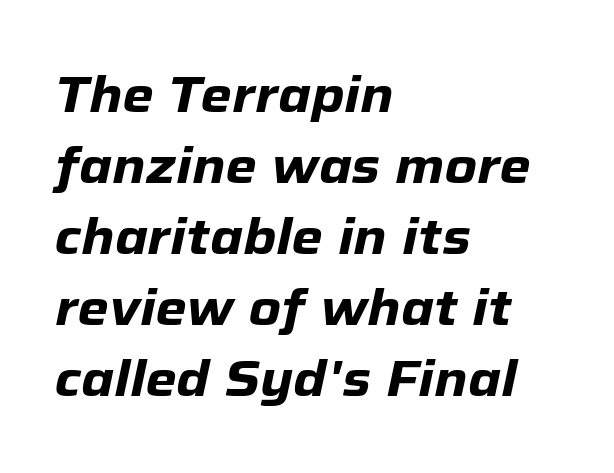
{"italic": "yes", "lean": "right", "slant_degrees": 12, "bold": "yes", "weight": "heavy", "width": "normal", "stroke_contrast": "low", "x_height": "medium", "monospaced": "no", "underline": "no", "align": "left", "line_spacing": "normal", "line_spacing_ratio": 1.42, "letter_spacing": "normal", "letter_spacing_em": 0.0, "glyph_px": 50}
